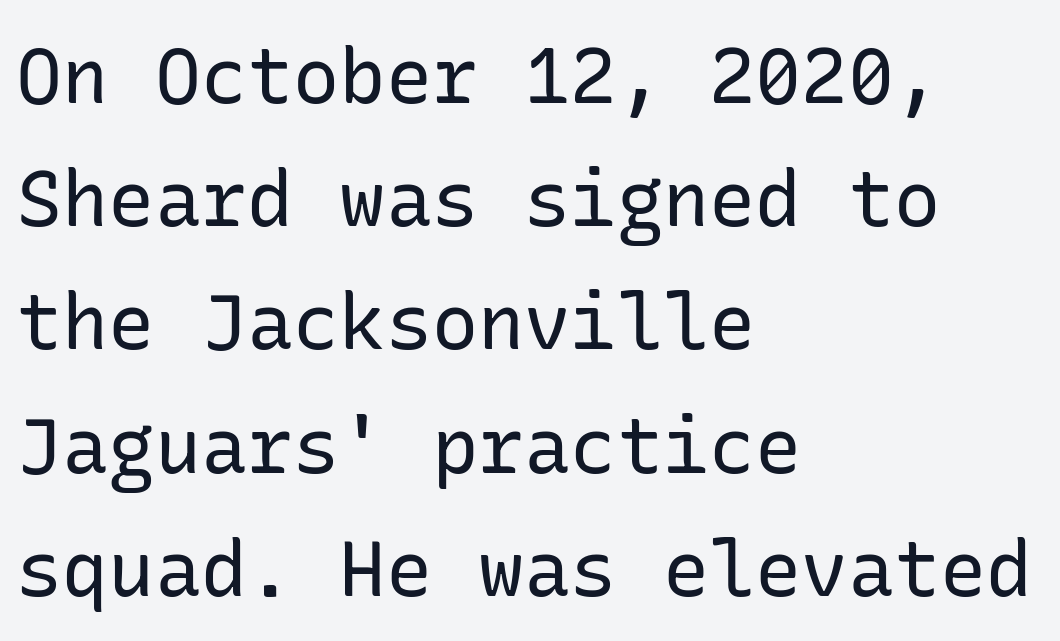
The image shows 77 px regular-weight sans-serif type, upright; set left-aligned, normal line spacing (1.6x), normal letter spacing, not underlined; low stroke contrast and a medium x-height.
